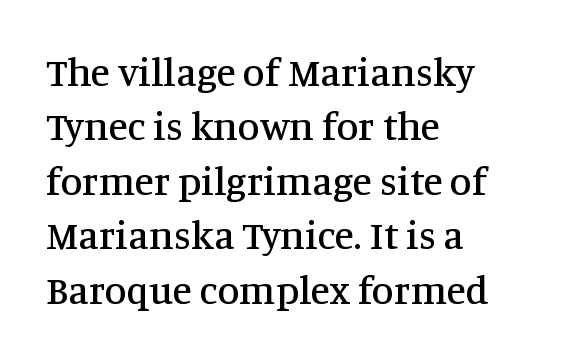
Words float on clear page, feet unadorned. This sample uses an upright cut, with every glyph sitting square on the baseline. Look at the tracking — it's just the regular setting, nothing added. Is this a fixed-width face? No — the glyphs have proportional, varying widths.
